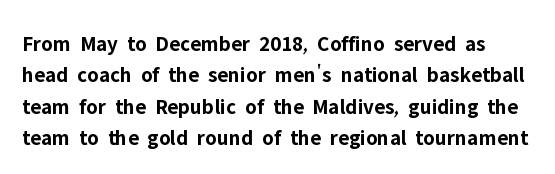
Q: Is the text bold? A: Yes.
Q: Is the text italic (slanted)? A: No, it is upright.
Q: Is the text underlined? A: No.
Q: Is the spacing between letters normal or unusually wide? A: Normal.
Q: Is the spacing between lines tight, normal or loose? A: Normal.
